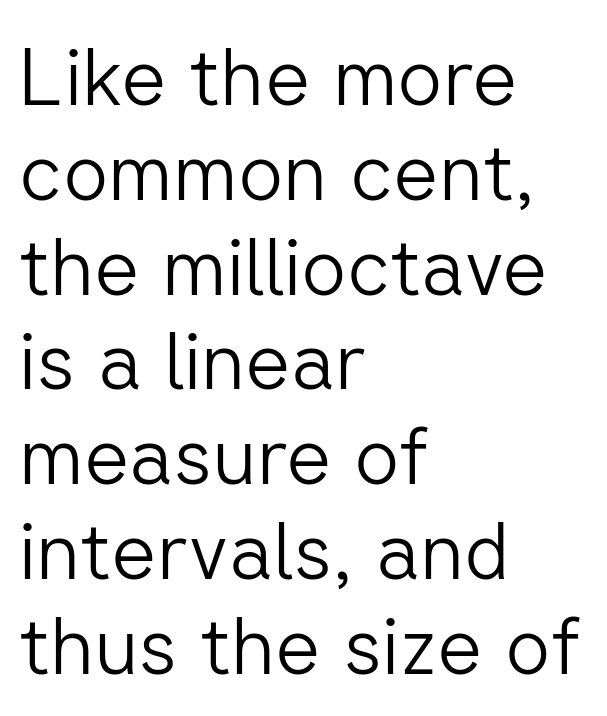
{"serif": "no", "italic": "no", "bold": "no", "weight": "light", "width": "normal", "stroke_contrast": "low", "x_height": "medium", "monospaced": "no", "underline": "no", "align": "left", "line_spacing_ratio": 1.2, "letter_spacing": "normal", "letter_spacing_em": 0.0, "glyph_px": 79}
